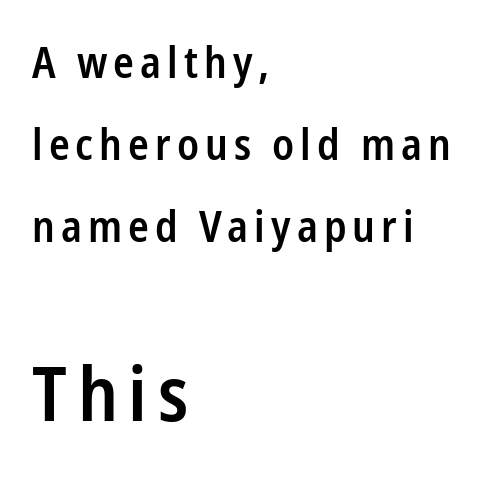
What kind of face is this? One without serifs — a sans. The ragged edge is on the right, which tells us the setting is flush left. How would I describe the line gaps? Wide and relaxed. You could not count columns in this text — the font is proportionally spaced. The second block has been scaled up relative to the first. Emphasis by weight is partial: semibold.
